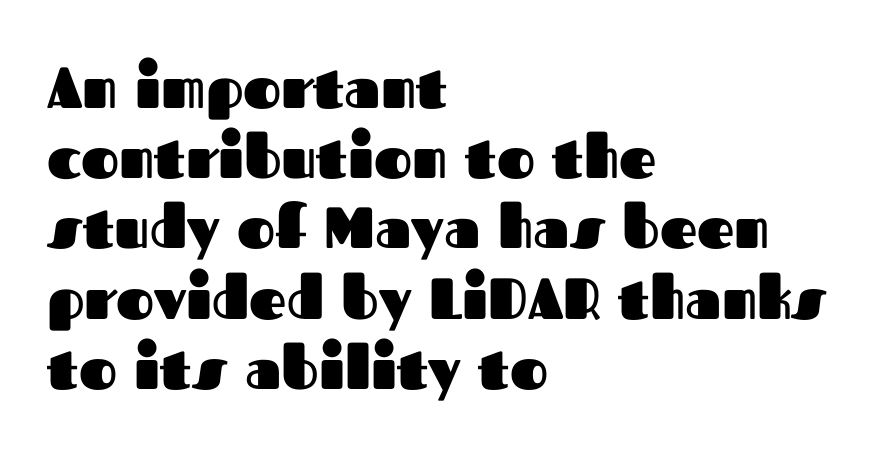
The image shows 58 px heavy sans-serif type, upright; set left-aligned, line spacing 1.21x, normal letter spacing, not underlined; medium stroke contrast and a medium x-height.
